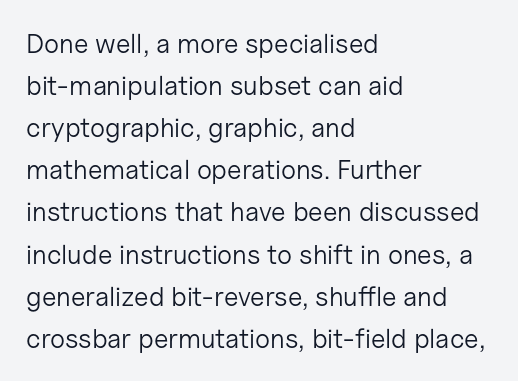
Q: Is the text bold? A: No.
Q: Is the text italic (slanted)? A: No, it is upright.
Q: Is the text underlined? A: No.
Q: How is the paragraph aligned? A: Left-aligned.
Q: Is the spacing between letters normal or unusually wide? A: Normal.
Q: Is the spacing between lines tight, normal or loose? A: Normal.
